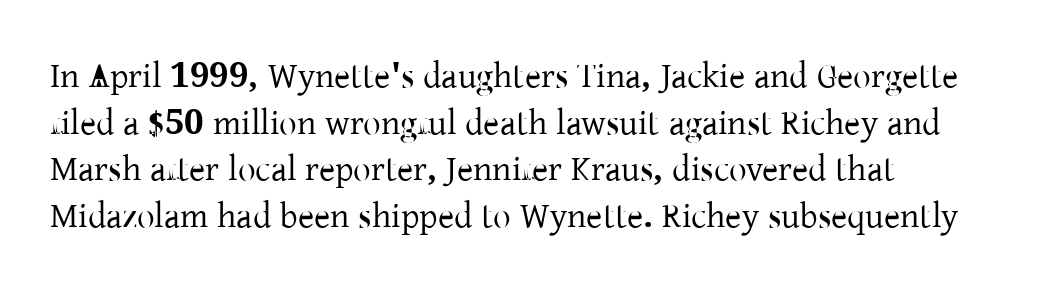
{"serif": "yes", "italic": "no", "width": "normal", "stroke_contrast": "low", "x_height": "medium", "monospaced": "no", "underline": "no", "align": "left", "line_spacing": "normal", "line_spacing_ratio": 1.33, "letter_spacing": "normal", "letter_spacing_em": 0.0, "glyph_px": 35}
